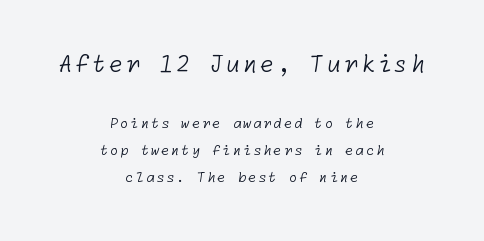
The strip under each line holds only bare page. Baseline-to-baseline distance is far greater than the letter height. Which chunk is bigger? The first one — the top block dwarfs the bottom. The passage shown is not bold in any degree.
